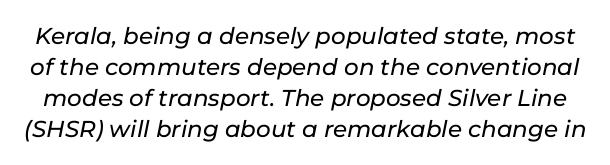
{"italic": "yes", "lean": "right", "slant_degrees": 11, "underline": "no", "line_spacing": "normal", "line_spacing_ratio": 1.35, "letter_spacing": "normal", "letter_spacing_em": 0.0, "glyph_px": 23}
